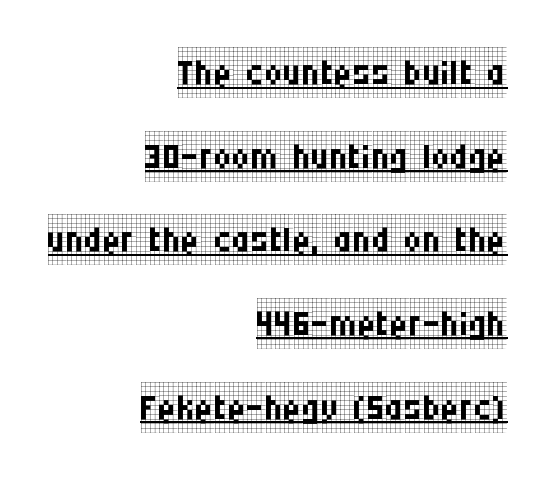
The image shows 51 px regular-weight, condensed serif type, upright; set right-aligned, normal line spacing (1.64x), normal letter spacing, underlined; low stroke contrast and a large x-height.
